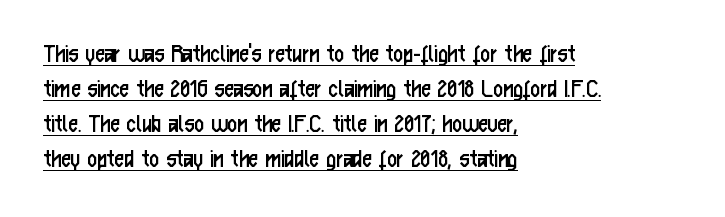
Teacher's note: observe the even left margin — that is flush-left alignment. Decoration check: the copy is underlined. The line-height multiplier appears to be the usual default. You could call the tracking neutral — neither tight nor loose. A light-to-regular cut is what we see here. A roman cut, with each character standing at attention.
